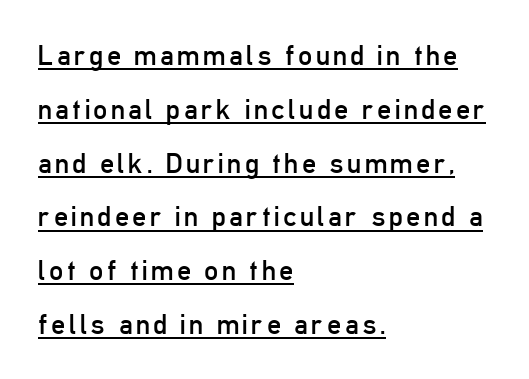
{"serif": "no", "italic": "no", "bold": "no", "weight": "regular", "width": "condensed", "stroke_contrast": "low", "x_height": "medium", "monospaced": "no", "underline": "yes", "align": "left", "line_spacing": "loose", "line_spacing_ratio": 1.92, "glyph_px": 28}
